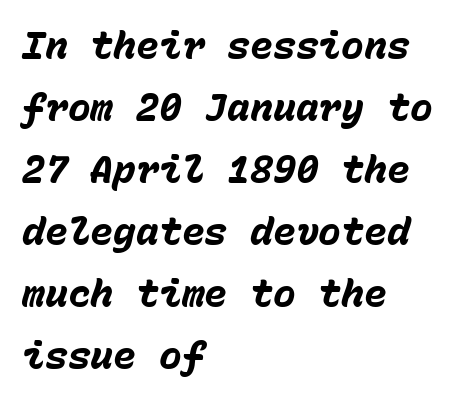
Q: Is the text bold? A: Yes.
Q: Is the text italic (slanted)? A: Yes, it leans right by about 15 degrees.
Q: Is the text underlined? A: No.
Q: How is the paragraph aligned? A: Left-aligned.
Q: Is the spacing between letters normal or unusually wide? A: Normal.
Q: Is the spacing between lines tight, normal or loose? A: Normal.
Q: Width (condensed, normal, or wide)? A: Normal.
Q: Stroke contrast? A: Low.
Q: x-height? A: Medium.
Q: Monospaced? A: Yes.
